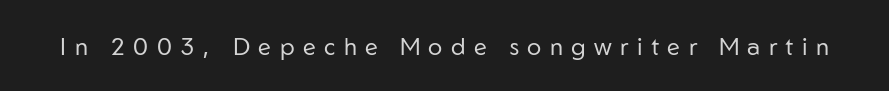
The image shows 24 px text type, upright; set unusually wide letter spacing (+0.35 em), not underlined.
